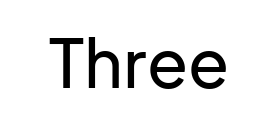
{"serif": "no", "italic": "no", "width": "normal", "stroke_contrast": "low", "x_height": "medium", "monospaced": "no", "underline": "no", "align": "center", "letter_spacing": "normal", "letter_spacing_em": 0.0, "glyph_px": 67}
